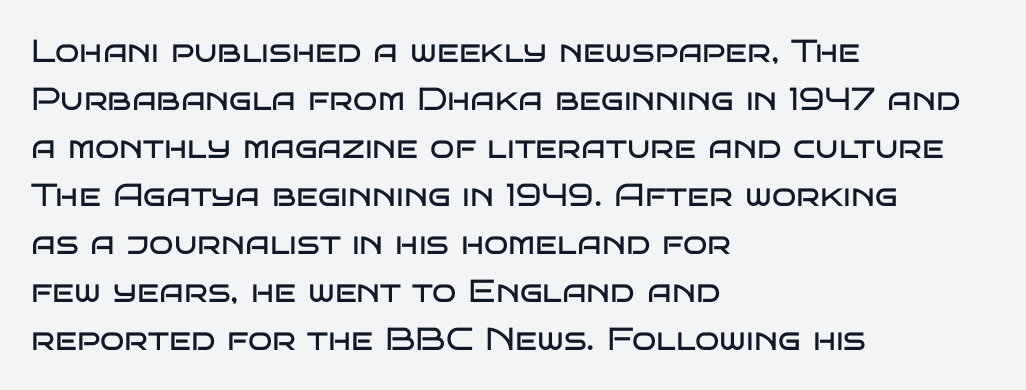
{"serif": "no", "italic": "no", "bold": "no", "weight": "regular", "width": "wide", "stroke_contrast": "low", "x_height": "large", "monospaced": "no", "underline": "no", "align": "left", "line_spacing": "normal", "line_spacing_ratio": 1.5, "letter_spacing": "normal", "letter_spacing_em": 0.0, "glyph_px": 32}
